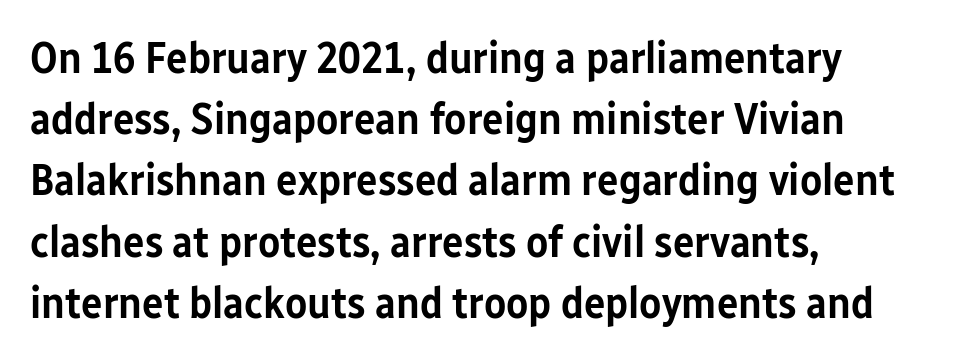
Q: Is the text bold? A: Semi-bold.
Q: Is the text italic (slanted)? A: No, it is upright.
Q: Is the typeface a serif or a sans-serif typeface? A: Sans-serif.
Q: Is the text underlined? A: No.
Q: How is the paragraph aligned? A: Left-aligned.
Q: Is the spacing between letters normal or unusually wide? A: Normal.
Q: Is the spacing between lines tight, normal or loose? A: Normal.
Q: Width (condensed, normal, or wide)? A: Condensed.
Q: Stroke contrast? A: Low.
Q: x-height? A: Medium.
Q: Monospaced? A: No.
